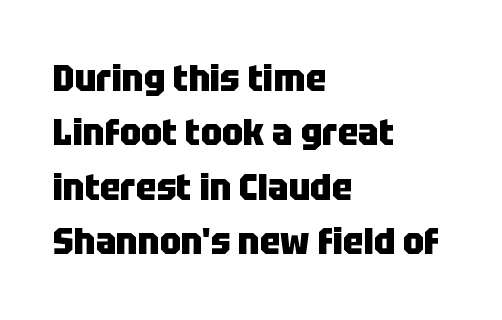
Q: Is the text bold? A: Yes.
Q: Is the text italic (slanted)? A: No, it is upright.
Q: Is the typeface a serif or a sans-serif typeface? A: Sans-serif.
Q: Is the text underlined? A: No.
Q: How is the paragraph aligned? A: Left-aligned.
Q: Is the spacing between letters normal or unusually wide? A: Normal.
Q: Is the spacing between lines tight, normal or loose? A: Normal.
Q: Width (condensed, normal, or wide)? A: Condensed.
Q: Stroke contrast? A: Low.
Q: x-height? A: Large.
Q: Monospaced? A: No.
